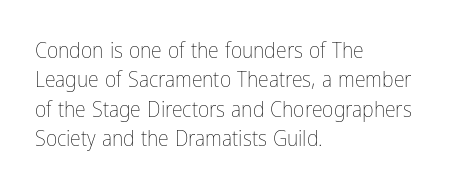
Caption: face not bold, strokes unweighted. Whoever set this chose a conventional vertical rhythm. This sample uses plain, unmodified letter spacing. The lettering stays uniformly vertical, giving the passage a roman look. Rule under the text: the space is simply empty.
